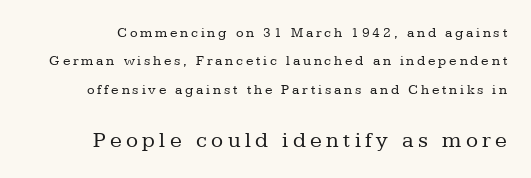
{"italic": "no", "bold": "no", "underline": "no", "line_spacing": "loose", "line_spacing_ratio": 2.03, "letter_spacing": "wide", "letter_spacing_em": 0.2, "larger_block": "second", "size_ratio": 1.57, "glyph_px": 22}
